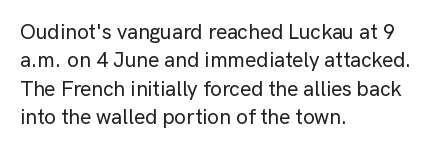
{"italic": "no", "underline": "no", "align": "left", "line_spacing": "normal", "line_spacing_ratio": 1.35, "letter_spacing": "normal", "letter_spacing_em": 0.0, "glyph_px": 21}
